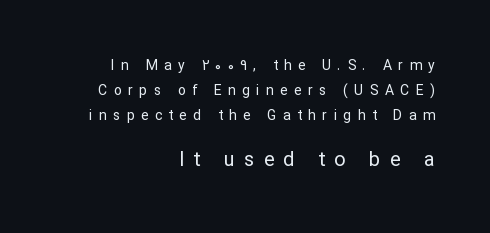
The image shows 20 px text type, upright; set right-aligned, line spacing 1.77x, unusually wide letter spacing (+0.46 em), not underlined; the second (bottom) block is 1.43x larger.
